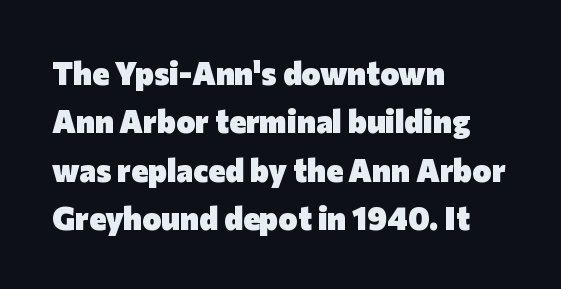
Q: Is the text bold? A: Yes.
Q: Is the text italic (slanted)? A: No, it is upright.
Q: Is the typeface a serif or a sans-serif typeface? A: Sans-serif.
Q: Is the text underlined? A: No.
Q: How is the paragraph aligned? A: Left-aligned.
Q: Is the spacing between letters normal or unusually wide? A: Normal.
Q: Is the spacing between lines tight, normal or loose? A: Normal.
Q: Width (condensed, normal, or wide)? A: Normal.
Q: Stroke contrast? A: Low.
Q: x-height? A: Medium.
Q: Monospaced? A: No.
